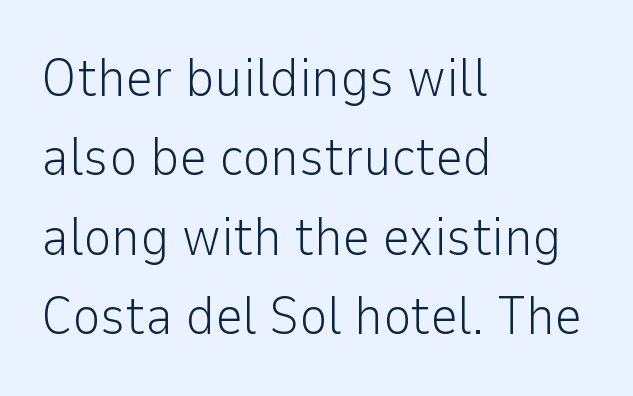
{"serif": "no", "italic": "no", "bold": "no", "weight": "light", "width": "normal", "stroke_contrast": "low", "x_height": "medium", "monospaced": "no", "underline": "no", "align": "left", "line_spacing": "normal", "line_spacing_ratio": 1.47, "letter_spacing": "normal", "letter_spacing_em": 0.0, "glyph_px": 54}
